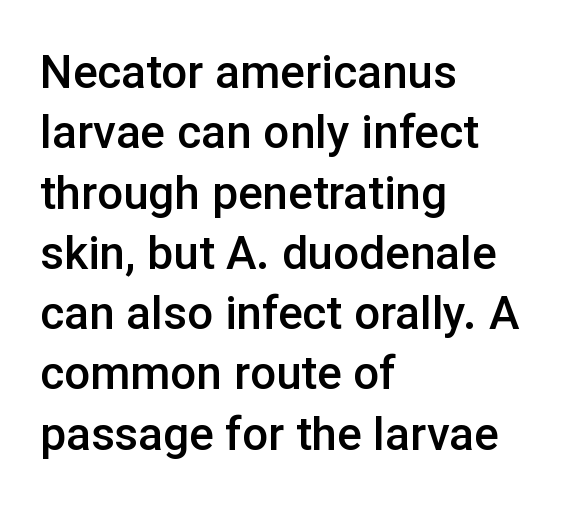
{"serif": "no", "italic": "no", "bold": "semi", "weight": "semibold", "width": "normal", "stroke_contrast": "low", "x_height": "medium", "monospaced": "no", "underline": "no", "align": "left", "line_spacing": "normal", "line_spacing_ratio": 1.31, "letter_spacing": "normal", "letter_spacing_em": 0.0, "glyph_px": 46}
